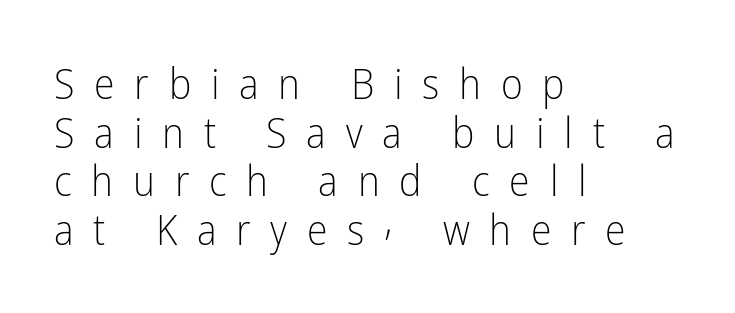
The image shows 42 px light, condensed sans-serif type, upright; set left-aligned, line spacing 1.16x, unusually wide letter spacing (+0.47 em), not underlined; low stroke contrast and a medium x-height.
